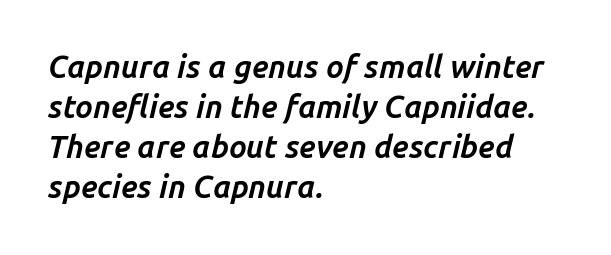
Only glyphs here, with clear space below each row. Successive baselines arrive at the customary interval. The face used here has a pronounced slope to its letters. All the whitespace from short lines collects on the right. This rendering leaves character spacing at its baseline value.
